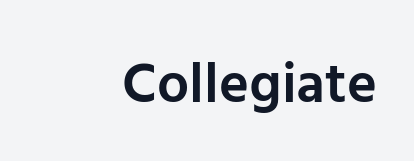
Observe the ordinary spacing: letters are neighbours, not strangers. The lines are quadded right. Any mark beneath the type? The region is blank. How heavy is the stroke? Medium-heavy — a semibold, shy of bold.
